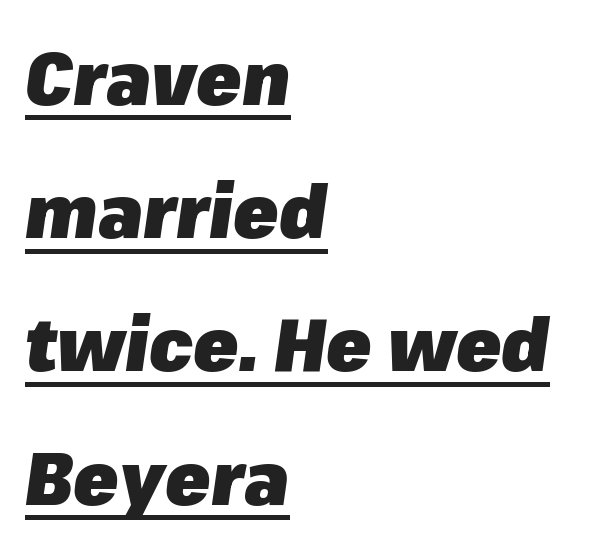
Q: Is the text bold? A: Yes.
Q: Is the text italic (slanted)? A: Yes, it leans right by about 8 degrees.
Q: Is the text underlined? A: Yes.
Q: How is the paragraph aligned? A: Left-aligned.
Q: Is the spacing between letters normal or unusually wide? A: Normal.
Q: Width (condensed, normal, or wide)? A: Normal.
Q: Stroke contrast? A: Low.
Q: x-height? A: Medium.
Q: Monospaced? A: No.
